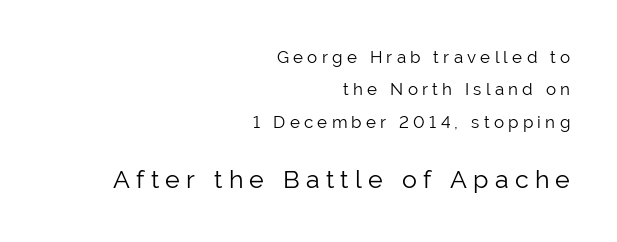
{"italic": "no", "bold": "no", "underline": "no", "align": "right", "line_spacing": "loose", "line_spacing_ratio": 1.91, "letter_spacing": "wide", "letter_spacing_em": 0.25, "larger_block": "second", "size_ratio": 1.47, "glyph_px": 25}
